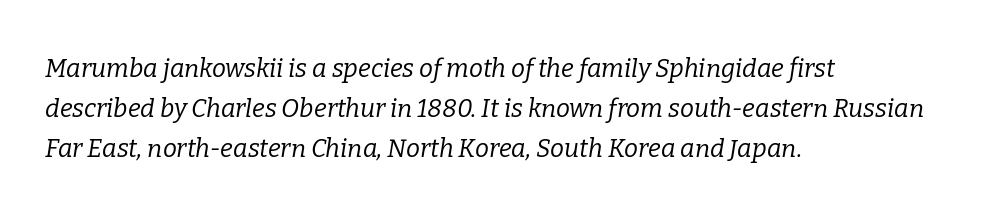
{"italic": "yes", "lean": "right", "slant_degrees": 9, "bold": "no", "underline": "no", "align": "left", "line_spacing": "normal", "line_spacing_ratio": 1.6, "letter_spacing": "normal", "letter_spacing_em": 0.0, "glyph_px": 25}
